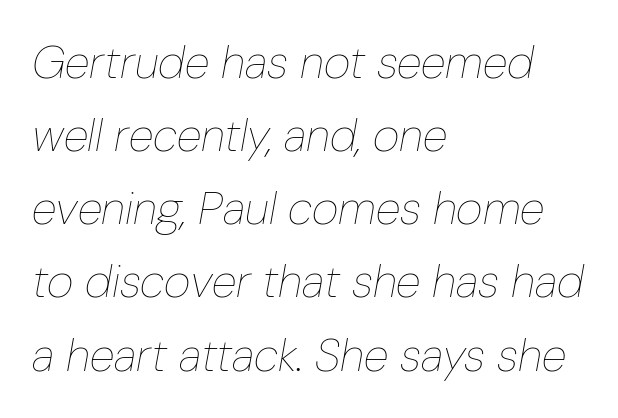
Character widths vary here, with narrow letters taking less room than wide ones. The ragged edge is on the right, which tells us the setting is flush left. The lettering tilts uniformly, giving the passage an italic look. Each stroke keeps to a modest, everyday thickness or less. Is the letter spacing exaggerated? No — it looks like the ordinary default.
